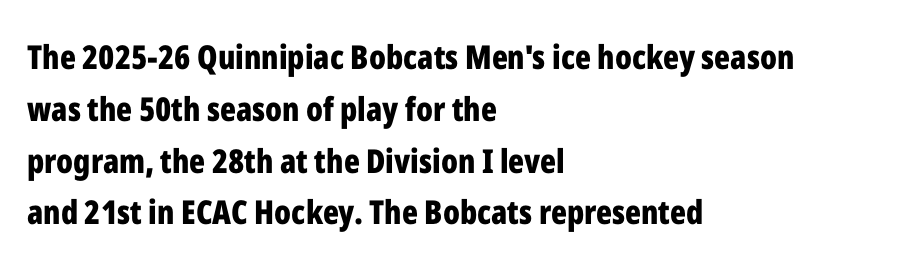
{"serif": "no", "italic": "no", "bold": "yes", "weight": "bold", "width": "condensed", "stroke_contrast": "low", "x_height": "medium", "monospaced": "no", "underline": "no", "align": "left", "line_spacing": "normal", "line_spacing_ratio": 1.57, "letter_spacing": "normal", "letter_spacing_em": 0.0, "glyph_px": 33}
